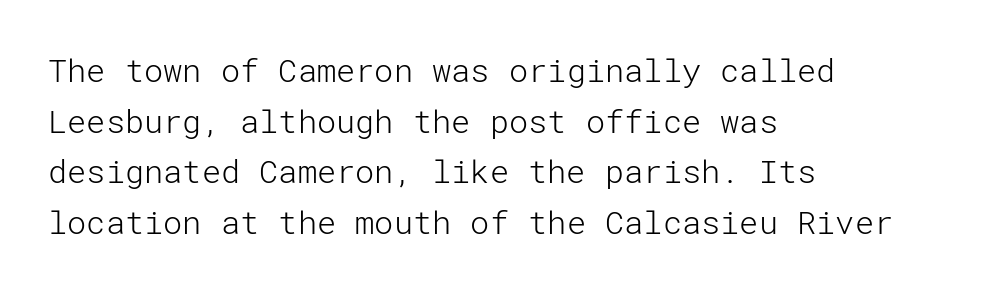
Check where the strokes stop: nothing finishes them off — pure sans. Underlining? Definitely not there. Upright lettering throughout. The space between consecutive lines is moderate. Stems and bowls with no extra thickness — not bold.
